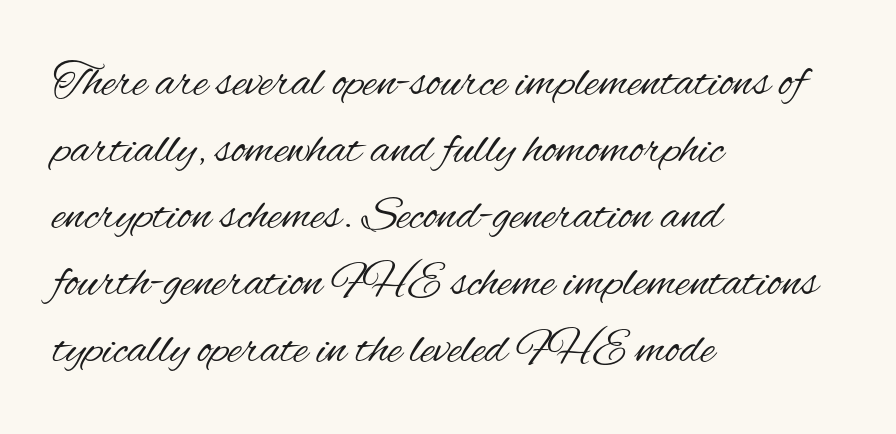
Q: Is the text bold? A: No.
Q: Is the text italic (slanted)? A: Yes.
Q: Is the typeface a serif or a sans-serif typeface? A: Sans-serif.
Q: Is the text underlined? A: No.
Q: How is the paragraph aligned? A: Left-aligned.
Q: Is the spacing between letters normal or unusually wide? A: Normal.
Q: Is the spacing between lines tight, normal or loose? A: Normal.
Q: Width (condensed, normal, or wide)? A: Condensed.
Q: Stroke contrast? A: Medium.
Q: x-height? A: Small.
Q: Monospaced? A: No.
